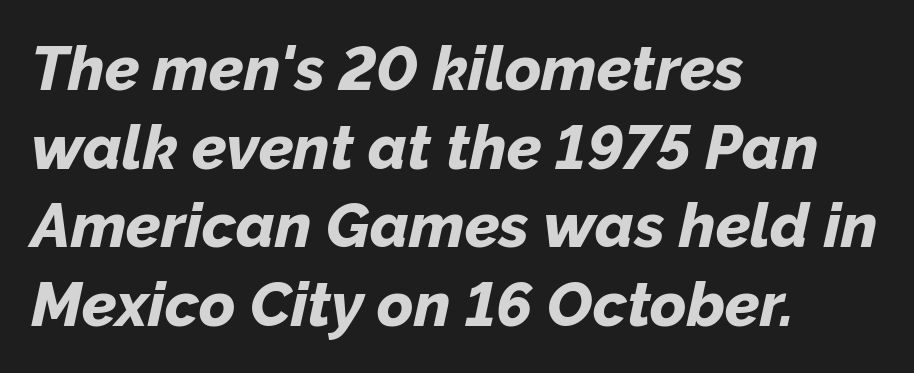
The image shows 62 px bold type, italic (leaning right); set left-aligned, normal line spacing (1.27x), normal letter spacing, not underlined; low stroke contrast and a medium x-height.
